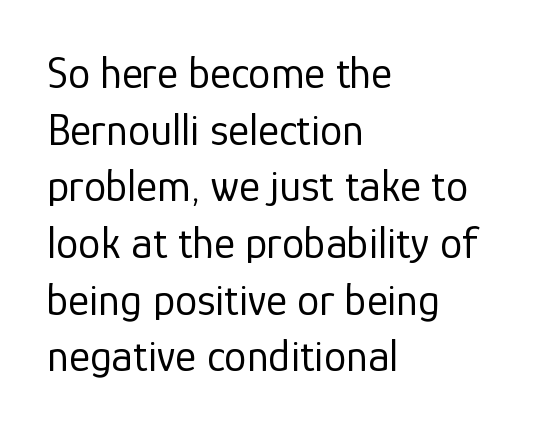
Q: Is the text bold? A: No.
Q: Is the text italic (slanted)? A: No, it is upright.
Q: Is the typeface a serif or a sans-serif typeface? A: Sans-serif.
Q: Is the text underlined? A: No.
Q: How is the paragraph aligned? A: Left-aligned.
Q: Is the spacing between letters normal or unusually wide? A: Normal.
Q: Is the spacing between lines tight, normal or loose? A: Normal.
Q: Width (condensed, normal, or wide)? A: Normal.
Q: Stroke contrast? A: Low.
Q: x-height? A: Medium.
Q: Monospaced? A: No.
